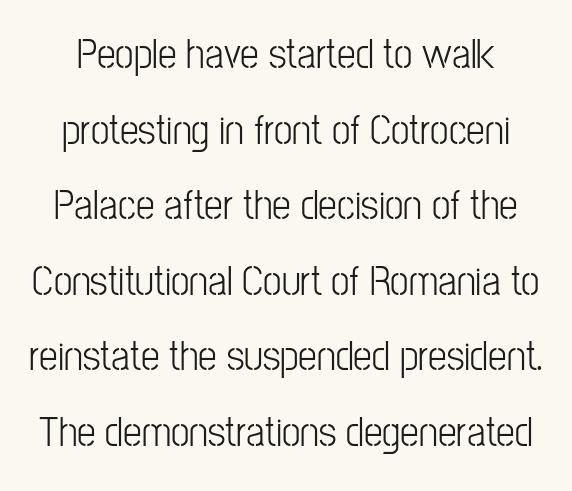
The image shows 42 px condensed sans-serif type, upright; set line spacing 1.8x, normal letter spacing, not underlined; low stroke contrast and a medium x-height.
